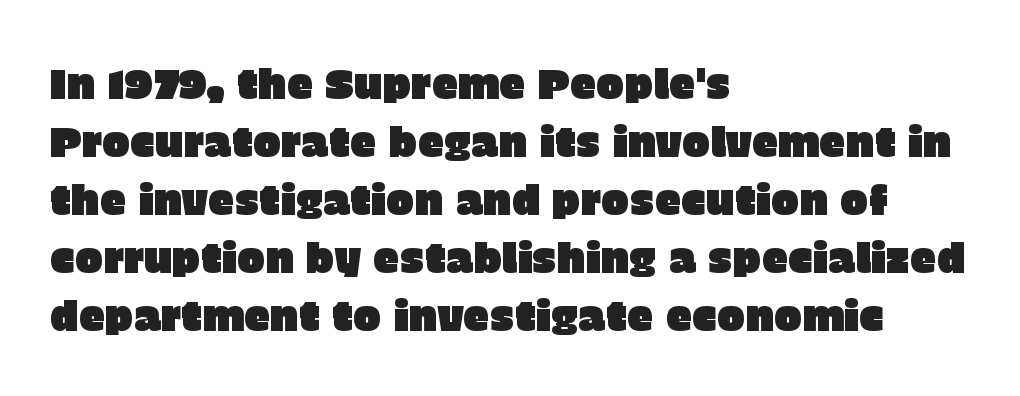
{"serif": "no", "italic": "no", "width": "normal", "stroke_contrast": "low", "x_height": "large", "monospaced": "no", "underline": "no", "align": "left", "line_spacing": "normal", "line_spacing_ratio": 1.38, "letter_spacing": "normal", "letter_spacing_em": 0.0, "glyph_px": 42}
